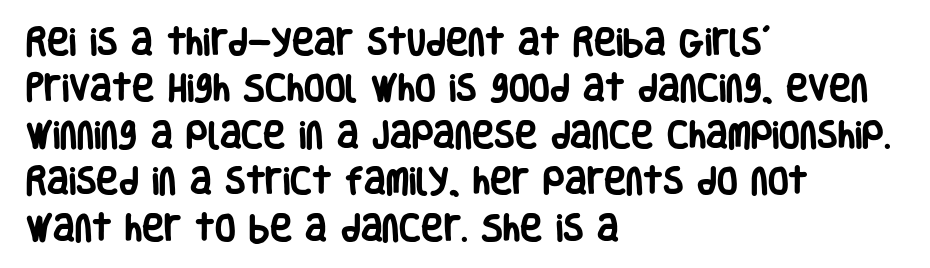
{"serif": "no", "italic": "no", "bold": "yes", "weight": "heavy", "width": "condensed", "stroke_contrast": "low", "x_height": "large", "monospaced": "no", "underline": "no", "align": "left", "line_spacing": "normal", "line_spacing_ratio": 1.55, "letter_spacing": "normal", "letter_spacing_em": 0.0, "glyph_px": 30}
